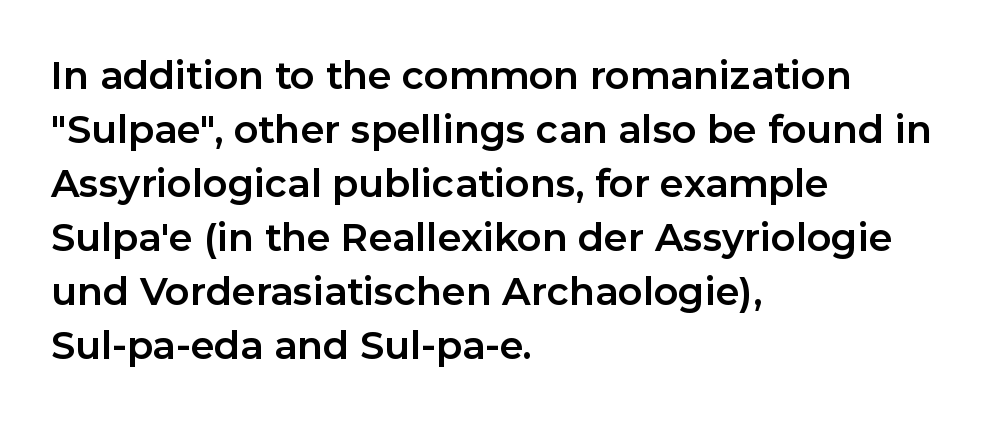
Q: Is the text bold? A: Yes.
Q: Is the text italic (slanted)? A: No, it is upright.
Q: Is the typeface a serif or a sans-serif typeface? A: Sans-serif.
Q: Is the text underlined? A: No.
Q: How is the paragraph aligned? A: Left-aligned.
Q: Is the spacing between letters normal or unusually wide? A: Normal.
Q: Is the spacing between lines tight, normal or loose? A: Normal.
Q: Width (condensed, normal, or wide)? A: Normal.
Q: Stroke contrast? A: Low.
Q: x-height? A: Medium.
Q: Monospaced? A: No.
